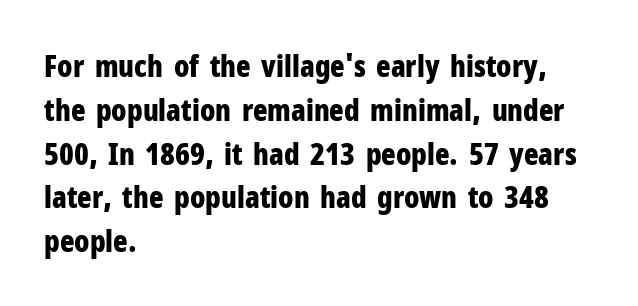
{"serif": "no", "italic": "no", "bold": "yes", "weight": "bold", "width": "condensed", "stroke_contrast": "low", "x_height": "medium", "monospaced": "no", "underline": "no", "align": "left", "line_spacing": "normal", "line_spacing_ratio": 1.46, "letter_spacing": "normal", "letter_spacing_em": 0.0, "glyph_px": 30}
